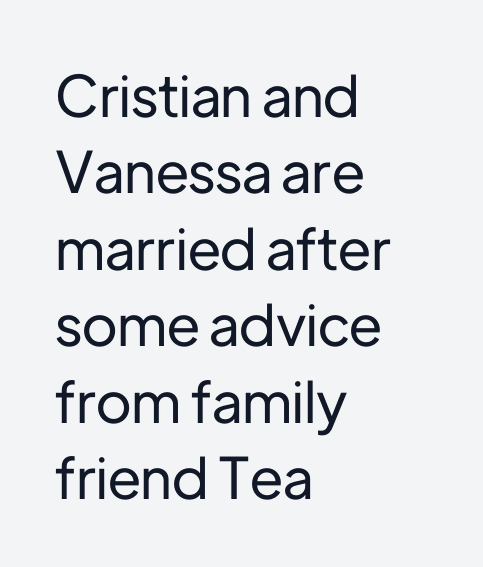
Check under the words: just untouched page. The font family rendered here belongs to the sans-serif group. These lines were composed using upright roman letters. The paragraph has a hard left edge and a soft right edge.
